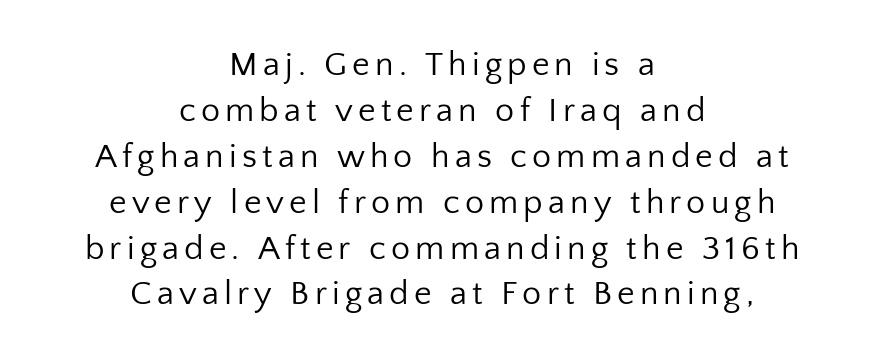
The image shows 34 px regular-weight sans-serif type, upright; set centered, normal line spacing (1.35x), not underlined; low stroke contrast and a medium x-height.
